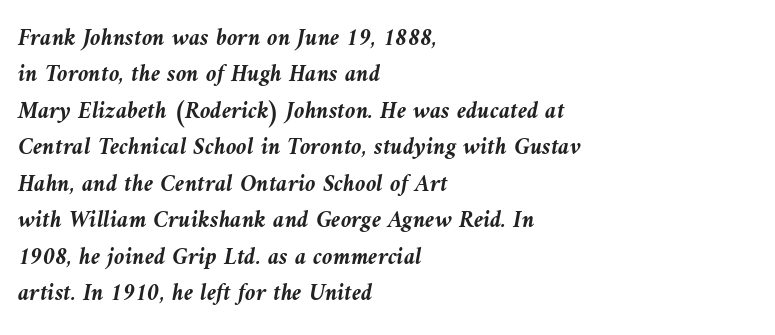
{"italic": "yes", "lean": "left", "slant_degrees": 10, "bold": "yes", "underline": "no", "align": "left", "line_spacing": "normal", "line_spacing_ratio": 1.52, "letter_spacing": "normal", "letter_spacing_em": 0.0, "glyph_px": 24}
